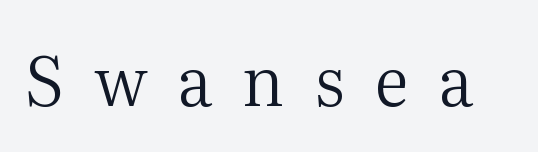
{"serif": "yes", "italic": "no", "bold": "no", "weight": "regular", "width": "normal", "stroke_contrast": "medium", "x_height": "medium", "monospaced": "no", "underline": "no", "letter_spacing": "wide", "letter_spacing_em": 0.44, "glyph_px": 68}
